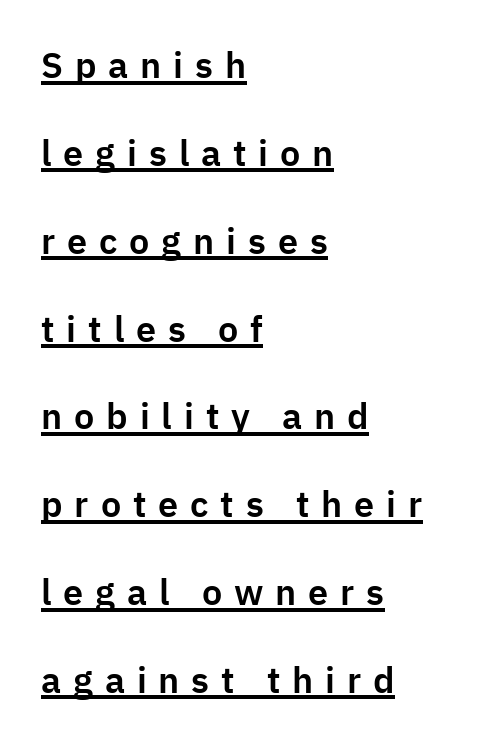
{"serif": "no", "italic": "no", "width": "normal", "stroke_contrast": "low", "x_height": "medium", "monospaced": "no", "underline": "yes", "align": "left", "line_spacing": "loose", "line_spacing_ratio": 2.44, "letter_spacing": "wide", "letter_spacing_em": 0.33, "glyph_px": 36}
